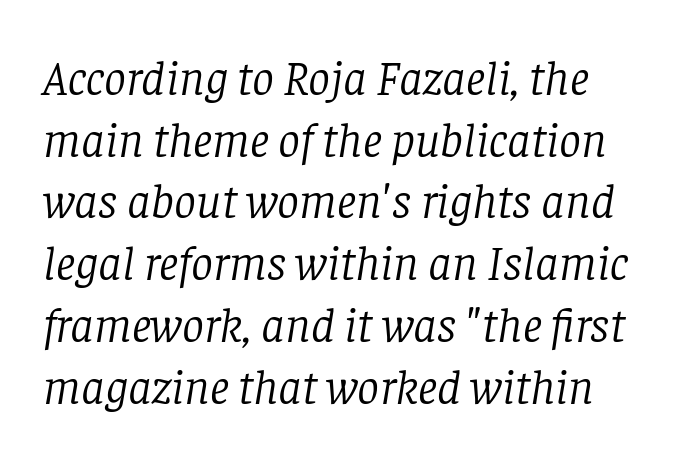
Q: Is the text bold? A: No.
Q: Is the text italic (slanted)? A: Yes, it leans right by about 8 degrees.
Q: Is the typeface a serif or a sans-serif typeface? A: Serif.
Q: Is the text underlined? A: No.
Q: How is the paragraph aligned? A: Left-aligned.
Q: Is the spacing between letters normal or unusually wide? A: Normal.
Q: Is the spacing between lines tight, normal or loose? A: Normal.
Q: Width (condensed, normal, or wide)? A: Normal.
Q: Stroke contrast? A: Low.
Q: x-height? A: Large.
Q: Monospaced? A: No.
